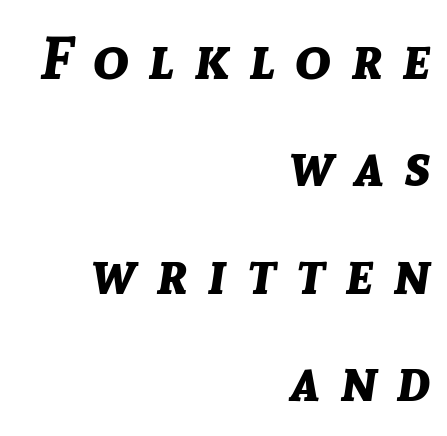
Q: Is the text bold? A: Yes.
Q: Is the text italic (slanted)? A: Yes, it leans right by about 8 degrees.
Q: Is the text underlined? A: No.
Q: How is the paragraph aligned? A: Right-aligned.
Q: Is the spacing between letters normal or unusually wide? A: Unusually wide.
Q: Width (condensed, normal, or wide)? A: Normal.
Q: Stroke contrast? A: Low.
Q: x-height? A: Medium.
Q: Monospaced? A: No.
